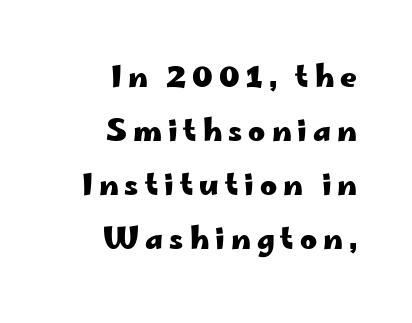
Is the block centered? No — it sits flush against the right margin. Decoration check: the copy has no underline. Typographic density is high because the face is bold. Character widths vary here, with narrow letters taking less room than wide ones. Display-style spreading of the glyphs; the letterfit is very open. A typesetter would label this face a sans.
